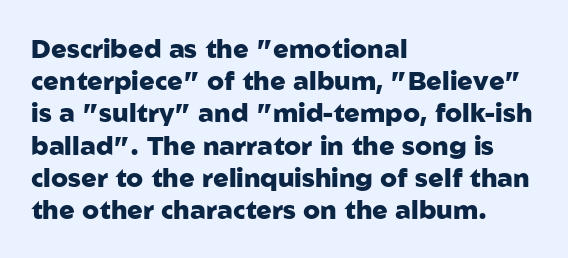
{"italic": "no", "bold": "yes", "underline": "no", "align": "left", "line_spacing_ratio": 1.24, "letter_spacing": "normal", "letter_spacing_em": 0.0, "glyph_px": 26}
